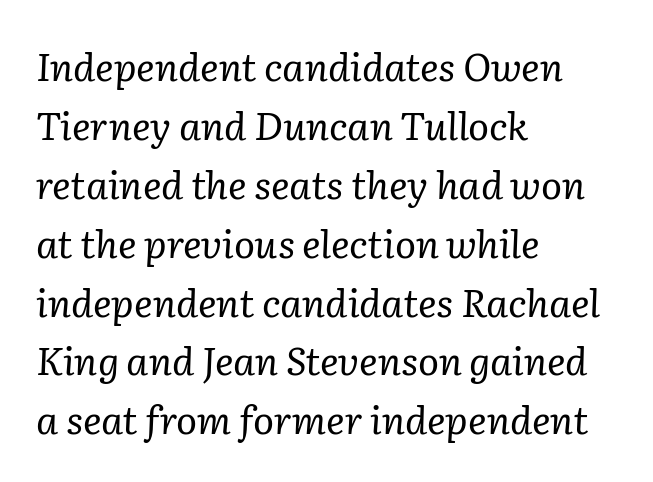
Q: Is the text bold? A: No.
Q: Is the text italic (slanted)? A: Yes, it leans right by about 2 degrees.
Q: Is the typeface a serif or a sans-serif typeface? A: Serif.
Q: Is the text underlined? A: No.
Q: How is the paragraph aligned? A: Left-aligned.
Q: Is the spacing between letters normal or unusually wide? A: Normal.
Q: Is the spacing between lines tight, normal or loose? A: Normal.
Q: Width (condensed, normal, or wide)? A: Normal.
Q: Stroke contrast? A: Low.
Q: x-height? A: Medium.
Q: Monospaced? A: No.
